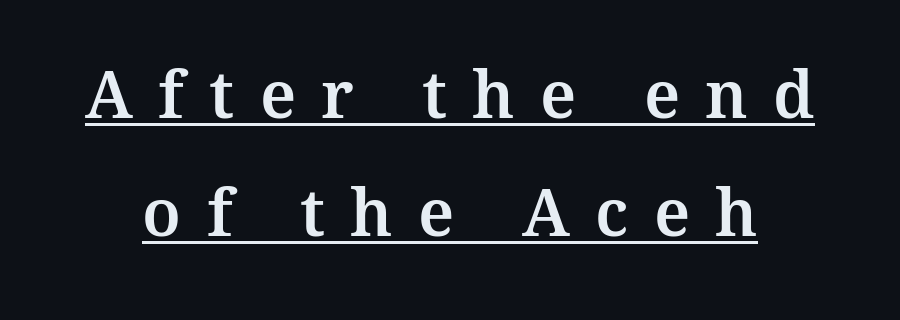
The image shows 65 px serif type, upright; set line spacing 1.82x, unusually wide letter spacing (+0.39 em), underlined; medium stroke contrast and a medium x-height.
